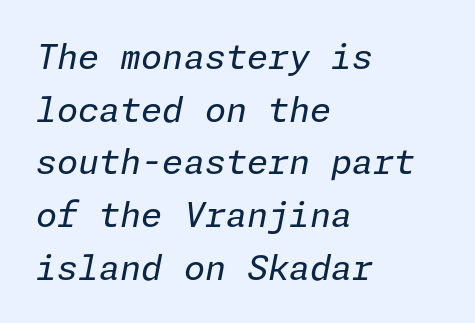
The image shows 34 px regular-weight type, italic (leaning right); set left-aligned, normal line spacing (1.55x), normal letter spacing, not underlined; low stroke contrast and a medium x-height.
